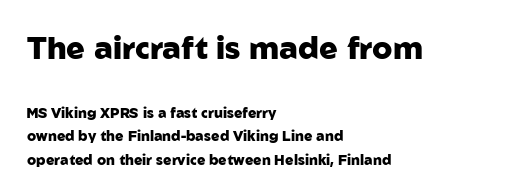
The image shows 31 px heavy sans-serif type, upright; set left-aligned, normal line spacing (1.66x), normal letter spacing, not underlined; the first (top) block is 2.21x larger; low stroke contrast and a medium x-height.
